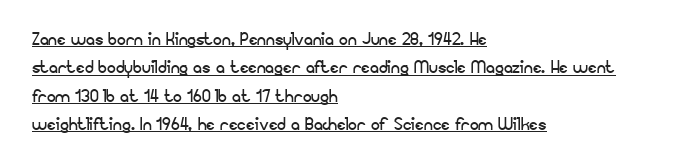
The image shows 22 px text type, upright; set left-aligned, normal line spacing (1.29x), normal letter spacing, underlined.
